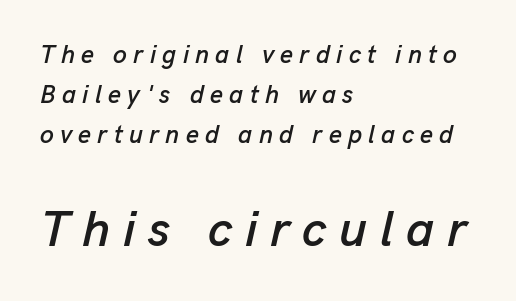
{"italic": "yes", "lean": "right", "slant_degrees": 13, "width": "normal", "stroke_contrast": "low", "x_height": "medium", "monospaced": "no", "underline": "no", "align": "left", "line_spacing": "normal", "line_spacing_ratio": 1.6, "letter_spacing": "wide", "letter_spacing_em": 0.25, "larger_block": "second", "size_ratio": 2.0, "glyph_px": 50}
